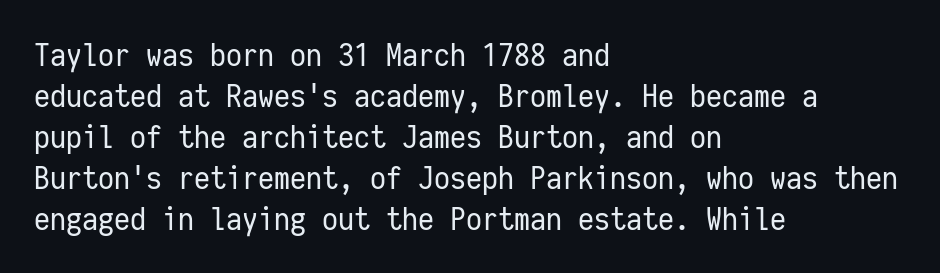
The image shows 32 px regular-weight, condensed sans-serif type, upright, monospaced; set left-aligned, normal line spacing (1.28x), normal letter spacing, not underlined; low stroke contrast and a medium x-height.
